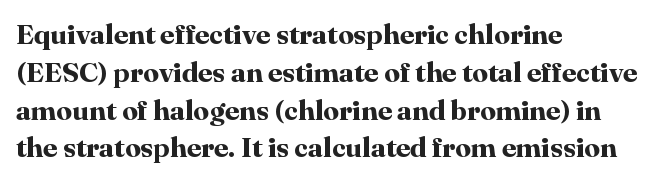
Q: Is the text bold? A: Yes.
Q: Is the text italic (slanted)? A: No, it is upright.
Q: Is the typeface a serif or a sans-serif typeface? A: Serif.
Q: Is the text underlined? A: No.
Q: How is the paragraph aligned? A: Left-aligned.
Q: Is the spacing between letters normal or unusually wide? A: Normal.
Q: Is the spacing between lines tight, normal or loose? A: Normal.
Q: Width (condensed, normal, or wide)? A: Normal.
Q: Stroke contrast? A: High.
Q: x-height? A: Medium.
Q: Monospaced? A: No.
